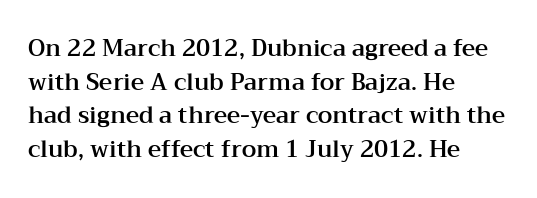
Q: Is the text italic (slanted)? A: No, it is upright.
Q: Is the text underlined? A: No.
Q: How is the paragraph aligned? A: Left-aligned.
Q: Is the spacing between letters normal or unusually wide? A: Normal.
Q: Is the spacing between lines tight, normal or loose? A: Normal.
